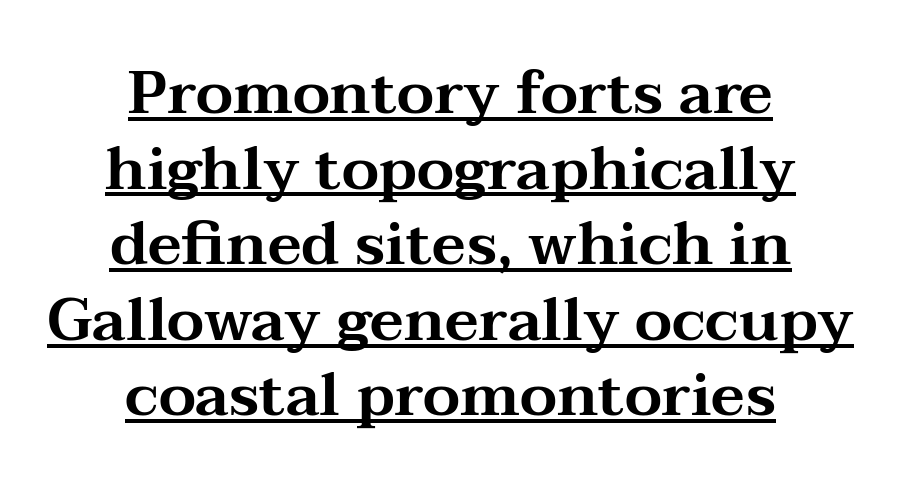
Q: Is the text italic (slanted)? A: No, it is upright.
Q: Is the typeface a serif or a sans-serif typeface? A: Serif.
Q: Is the text underlined? A: Yes.
Q: How is the paragraph aligned? A: Centered.
Q: Is the spacing between letters normal or unusually wide? A: Normal.
Q: Is the spacing between lines tight, normal or loose? A: Normal.
Q: Width (condensed, normal, or wide)? A: Wide.
Q: Stroke contrast? A: Medium.
Q: x-height? A: Medium.
Q: Monospaced? A: No.
